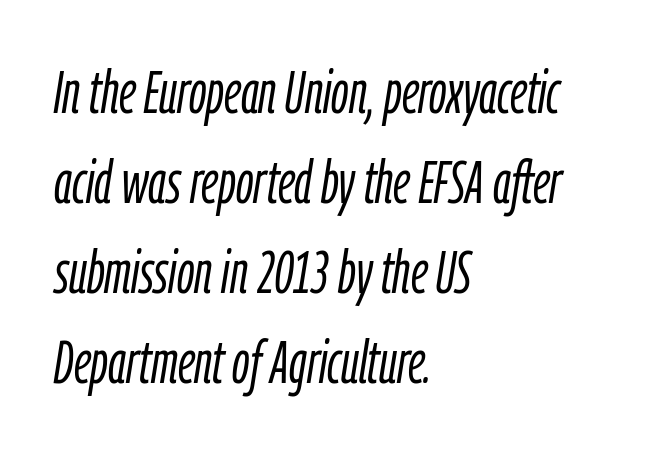
The image shows 60 px light, condensed type, italic (leaning right); set left-aligned, normal line spacing (1.5x), normal letter spacing, not underlined; low stroke contrast and a medium x-height.
